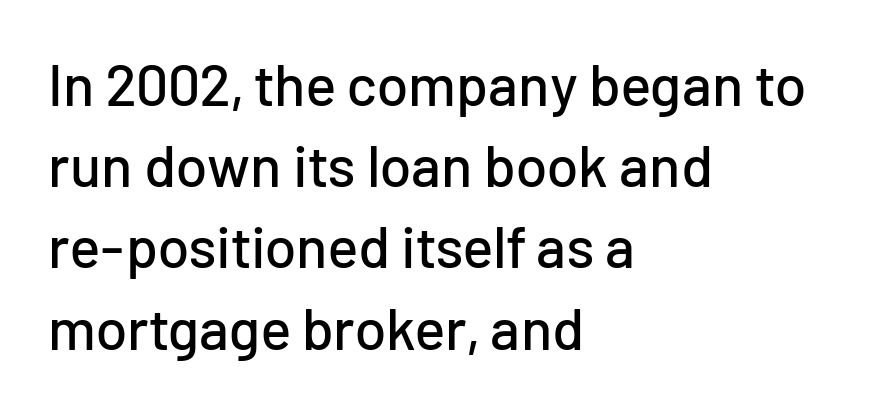
Italic? Not at all — the glyphs are vertical. Rows of type keep a routine distance in the vertical direction. Words float on clear page, feet unadorned. Looks like regular typesetting: each glyph gets only the width it needs.
